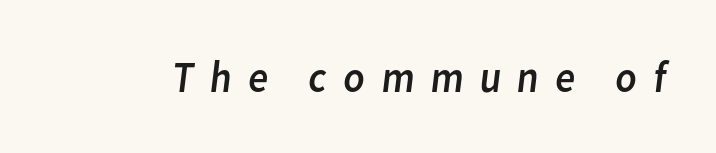
Think of a printed novel: that variable character pitch is what you see here. Lines of text with bare space underneath. The weight would be labelled regular, book, light, or lighter still. Unlike a traditional serif, this face leaves its strokes unadorned. The tracking jumps out immediately: characters are airy and widely separated.
